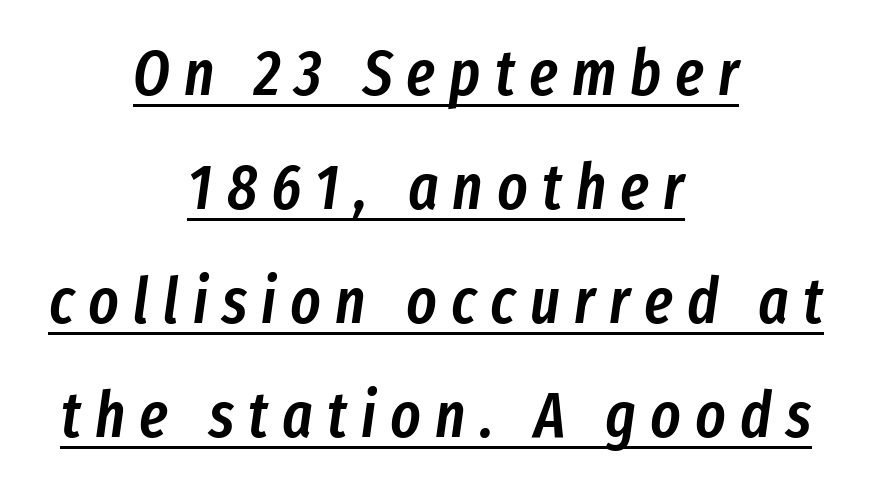
{"italic": "yes", "lean": "right", "slant_degrees": 8, "bold": "semi", "weight": "semibold", "width": "condensed", "stroke_contrast": "low", "x_height": "medium", "monospaced": "no", "underline": "yes", "align": "center", "line_spacing_ratio": 1.78, "letter_spacing": "wide", "letter_spacing_em": 0.22, "glyph_px": 64}
